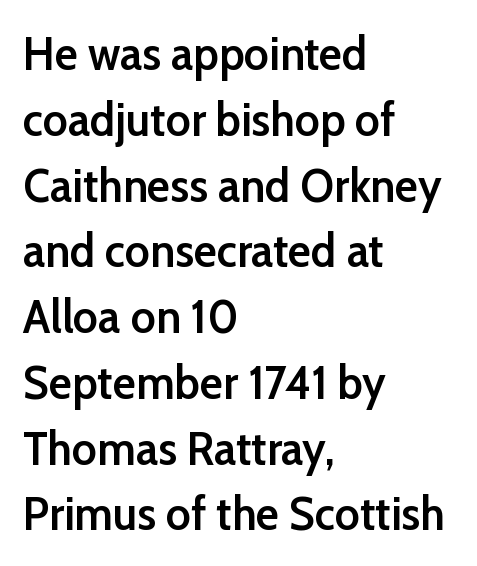
The rendering anchors every line to the left-hand side. Looks like regular typesetting: each glyph gets only the width it needs. Glyph-to-glyph distance matches everyday printed text. Honestly, the row spacing looks completely unremarkable. The baseline area is clear.
